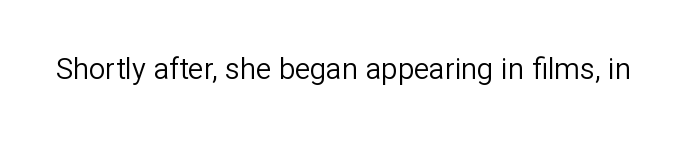
The image shows 29 px regular-weight sans-serif type, upright; set normal letter spacing, not underlined; low stroke contrast and a medium x-height.
